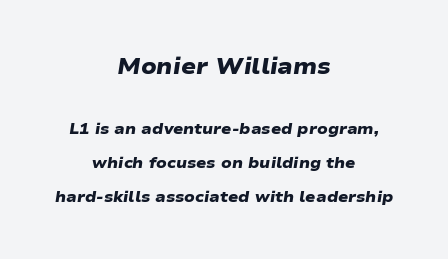
Loosely led — the rows are spread out. Casual observation: everything's sitting right in the middle. Of the two passages, the one on top uses the larger point size. Letters rest on an invisible, unmarked baseline. Plenty of ink on the page — the face is bold. Compared with typical body copy, the letter spacing here is the same.
